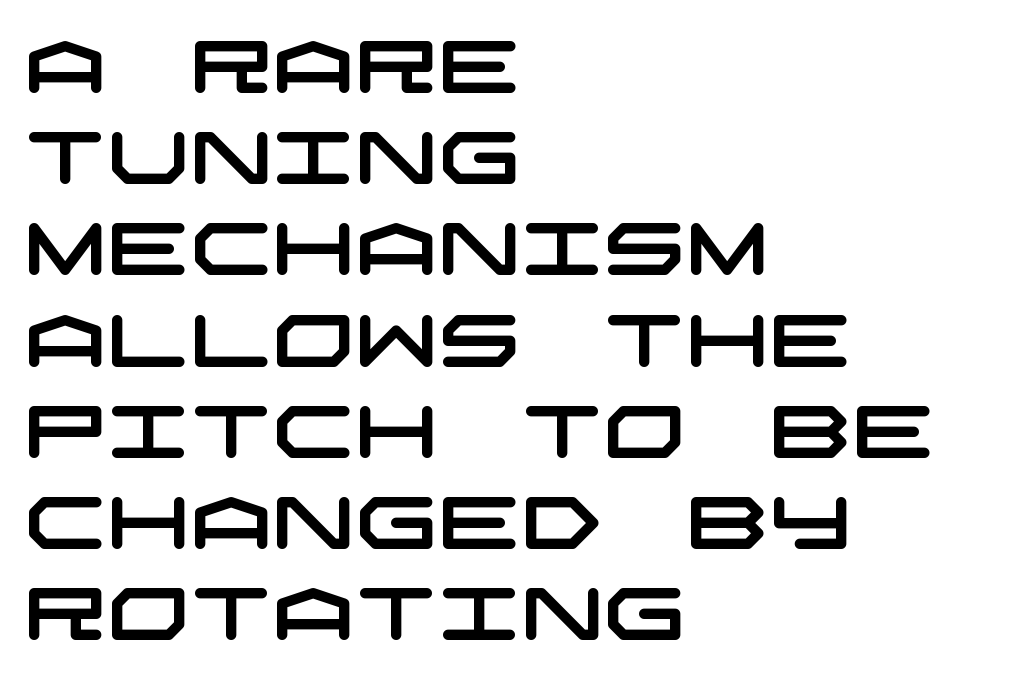
The image shows 73 px wide sans-serif type; set left-aligned, normal line spacing (1.25x), normal letter spacing, not underlined; low stroke contrast and a large x-height.
